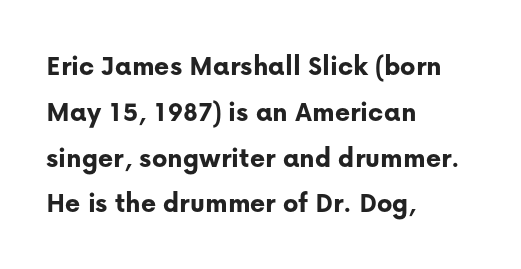
{"serif": "no", "italic": "no", "bold": "yes", "weight": "bold", "width": "normal", "stroke_contrast": "low", "x_height": "medium", "monospaced": "no", "underline": "no", "align": "left", "line_spacing": "normal", "line_spacing_ratio": 1.58, "letter_spacing": "normal", "letter_spacing_em": 0.0, "glyph_px": 29}
